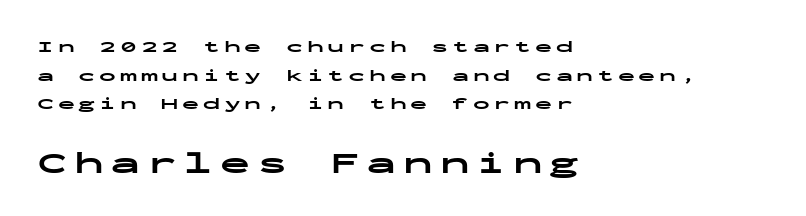
The image shows 30 px bold, wide sans-serif type, upright, monospaced; set left-aligned, normal line spacing (1.68x), unusually wide letter spacing (+0.22 em), not underlined; the second (bottom) block is 1.76x larger; low stroke contrast and a medium x-height.
